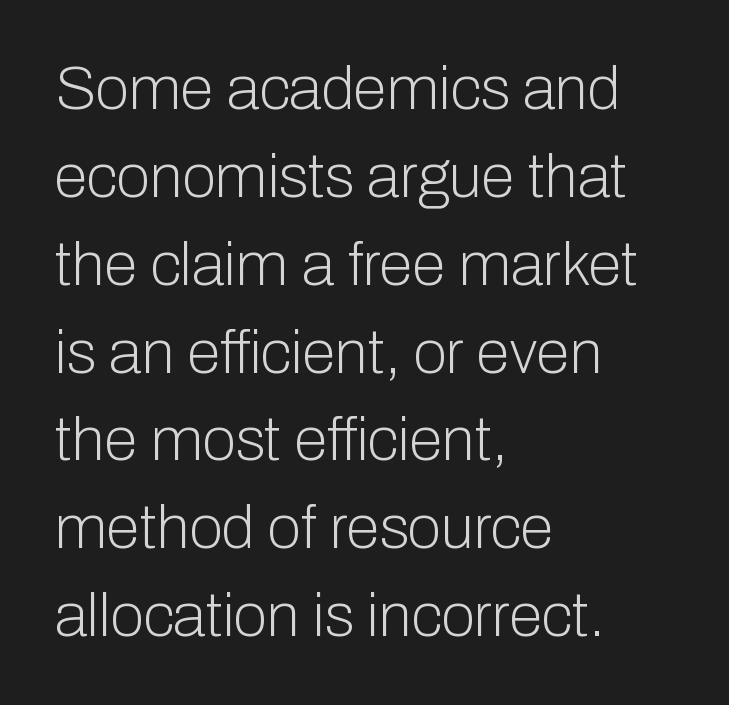
The image shows 61 px light sans-serif type, upright; set left-aligned, normal line spacing (1.44x), normal letter spacing, not underlined; low stroke contrast and a medium x-height.
